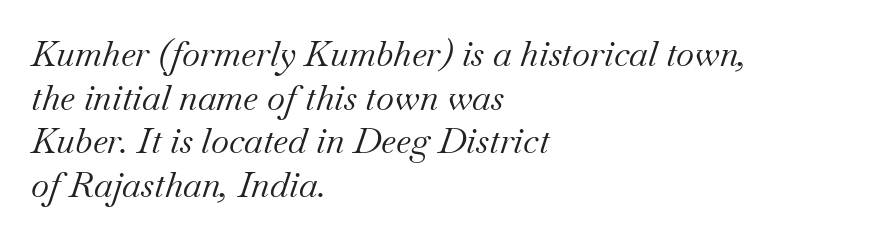
The lines in this sample share a left origin and differ only in where they stop. The typography opts for an oblique posture over an upright one. The font sits on the lighter half of the weight spectrum, regular included. The space directly below the letters is spotless. A typesetter would call this proportional, since set widths differ per character.
